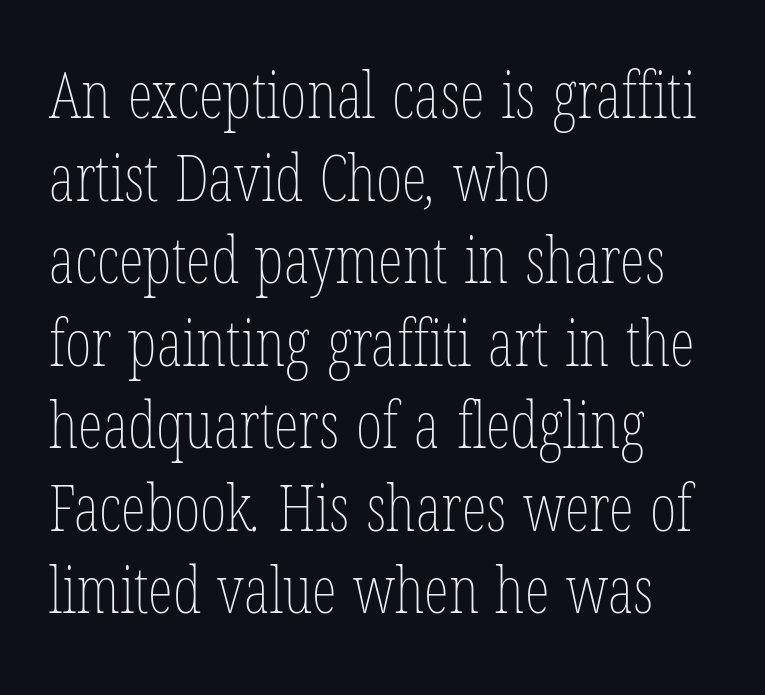
Q: Is the text bold? A: No.
Q: Is the text underlined? A: No.
Q: How is the paragraph aligned? A: Left-aligned.
Q: Is the spacing between letters normal or unusually wide? A: Normal.
Q: Is the spacing between lines tight, normal or loose? A: Normal.
Q: Width (condensed, normal, or wide)? A: Condensed.
Q: Stroke contrast? A: Low.
Q: x-height? A: Medium.
Q: Monospaced? A: No.
